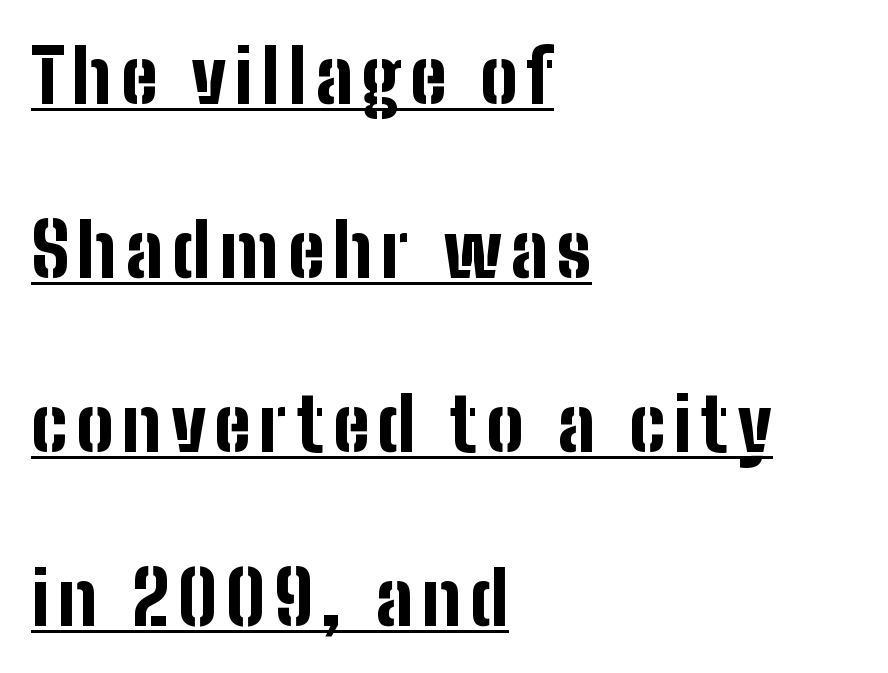
A great deal of white space separates one row of letters from the next. Underline: present. The lettering stays uniformly vertical, giving the passage a roman look. Spacing verdict: proportional, widths tailored to each character. The font family rendered here belongs to the sans-serif group. This sample is left-justified, so line endings fall wherever the words run out.
